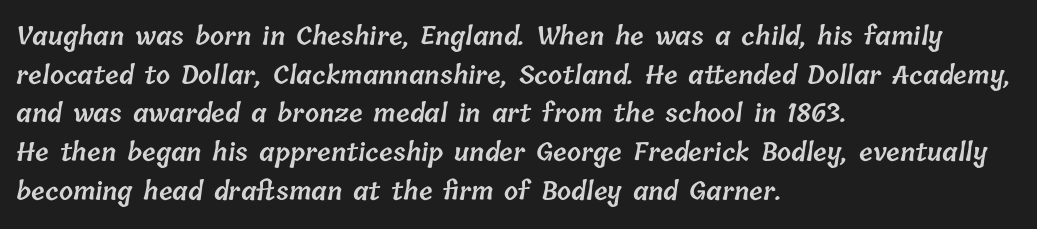
The image shows 25 px text type; set left-aligned, normal line spacing (1.55x), normal letter spacing, not underlined.
